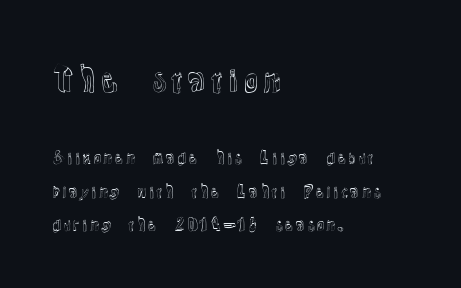
Q: Is the text italic (slanted)? A: No, it is upright.
Q: Is the text underlined? A: No.
Q: How is the paragraph aligned? A: Left-aligned.
Q: Is the spacing between letters normal or unusually wide? A: Normal.
Q: Is the spacing between lines tight, normal or loose? A: Loose.
Q: Which block of text is set in a larger size, the first (top) or the second (bottom)? A: The first (top) one.
Q: Width (condensed, normal, or wide)? A: Normal.
Q: x-height? A: Medium.
Q: Monospaced? A: No.
